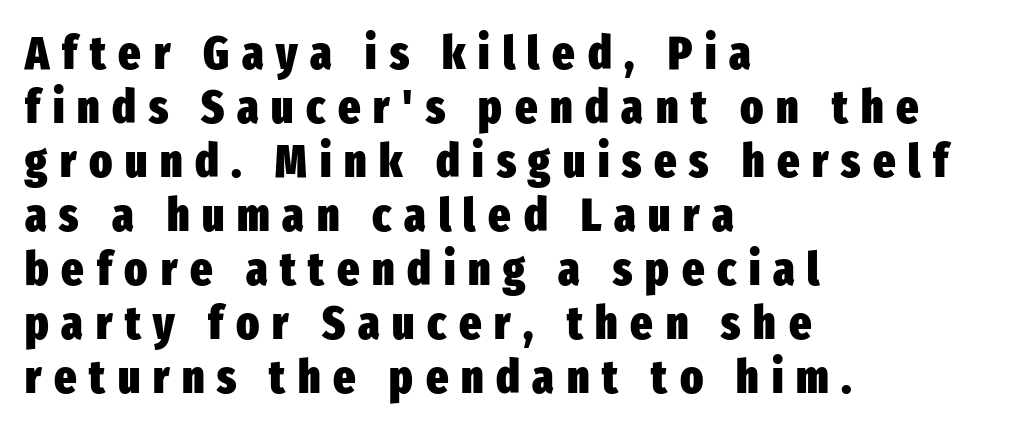
Q: Is the text bold? A: Yes.
Q: Is the text italic (slanted)? A: No, it is upright.
Q: Is the typeface a serif or a sans-serif typeface? A: Sans-serif.
Q: Is the text underlined? A: No.
Q: How is the paragraph aligned? A: Left-aligned.
Q: Is the spacing between letters normal or unusually wide? A: Unusually wide.
Q: Is the spacing between lines tight, normal or loose? A: Tight.
Q: Width (condensed, normal, or wide)? A: Condensed.
Q: Stroke contrast? A: Low.
Q: x-height? A: Medium.
Q: Monospaced? A: No.
